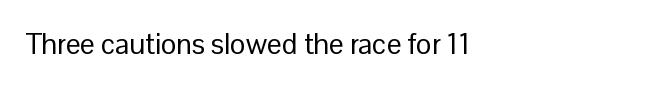
{"serif": "no", "italic": "no", "bold": "no", "weight": "regular", "width": "normal", "stroke_contrast": "low", "x_height": "medium", "monospaced": "no", "underline": "no", "align": "left", "letter_spacing": "normal", "letter_spacing_em": 0.0, "glyph_px": 29}
